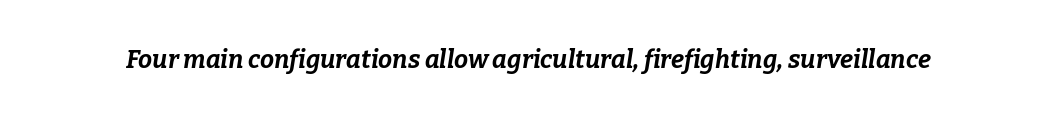
{"italic": "yes", "lean": "right", "slant_degrees": 9, "bold": "yes", "underline": "no", "letter_spacing": "normal", "letter_spacing_em": 0.0, "glyph_px": 25}
